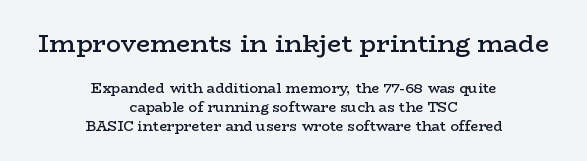
{"italic": "no", "bold": "semi", "underline": "no", "align": "center", "line_spacing": "normal", "line_spacing_ratio": 1.36, "letter_spacing": "normal", "letter_spacing_em": 0.0, "larger_block": "first", "size_ratio": 1.79, "glyph_px": 25}
